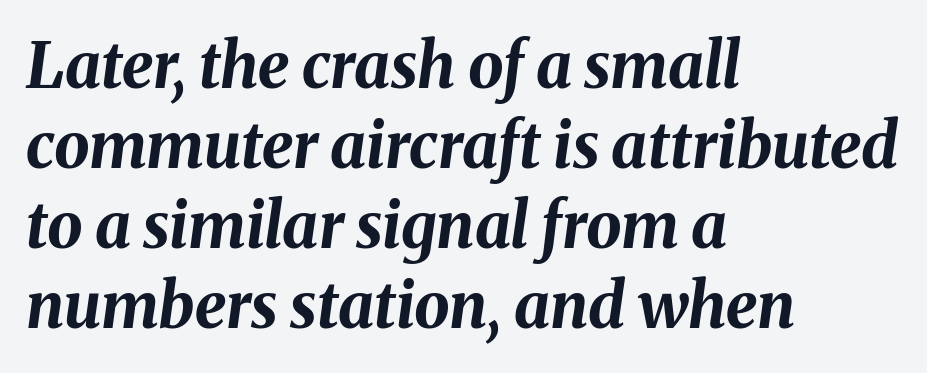
The compositor pushed each line to the left boundary. Each row of text sits above clean, open space. Caption: bold face, heavy strokes. Observe the ordinary spacing: letters are neighbours, not strangers. Notice how the stems are inclined rather than vertical — that's the hallmark of italics.
